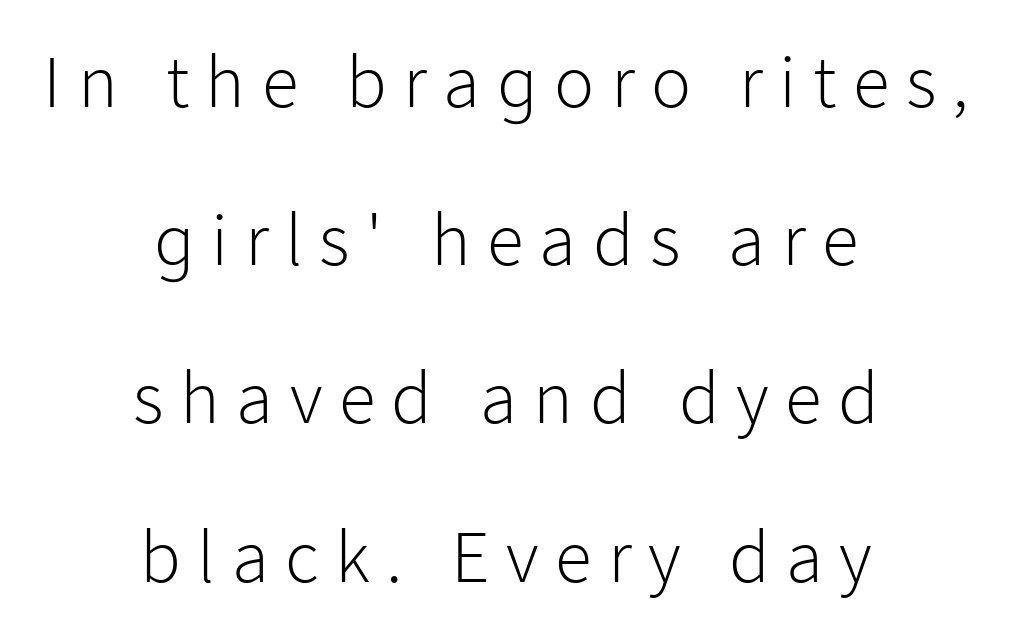
Q: Is the text bold? A: No.
Q: Is the text italic (slanted)? A: No, it is upright.
Q: Is the typeface a serif or a sans-serif typeface? A: Sans-serif.
Q: Is the text underlined? A: No.
Q: How is the paragraph aligned? A: Centered.
Q: Is the spacing between letters normal or unusually wide? A: Unusually wide.
Q: Is the spacing between lines tight, normal or loose? A: Loose.
Q: Width (condensed, normal, or wide)? A: Normal.
Q: Stroke contrast? A: Low.
Q: x-height? A: Medium.
Q: Monospaced? A: No.
